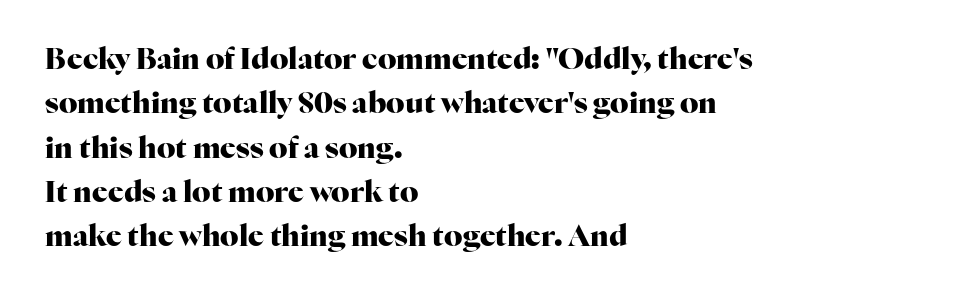
The image shows 29 px heavy serif type, upright; set left-aligned, normal line spacing (1.53x), normal letter spacing, not underlined; high stroke contrast and a medium x-height.
